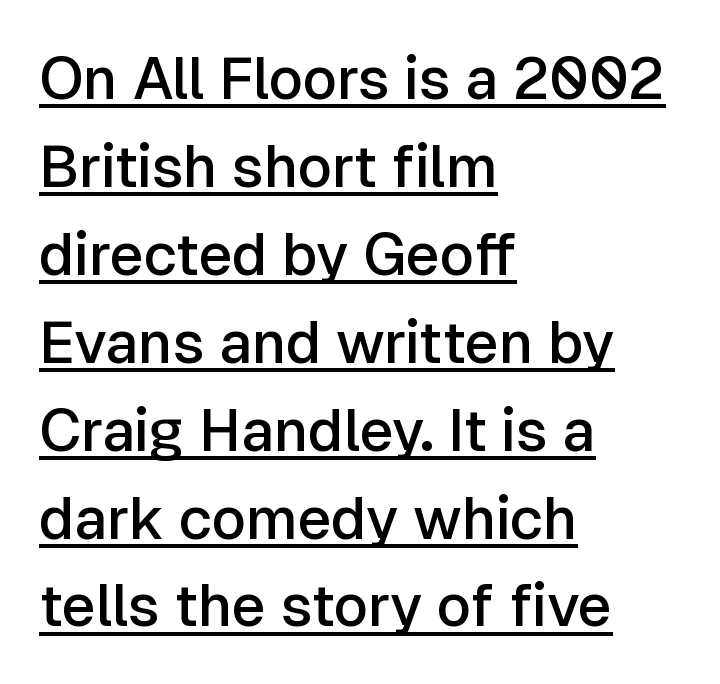
{"serif": "no", "italic": "no", "bold": "semi", "weight": "semibold", "width": "normal", "stroke_contrast": "low", "x_height": "medium", "monospaced": "no", "underline": "yes", "align": "left", "line_spacing": "normal", "line_spacing_ratio": 1.49, "letter_spacing": "normal", "letter_spacing_em": 0.0, "glyph_px": 59}
